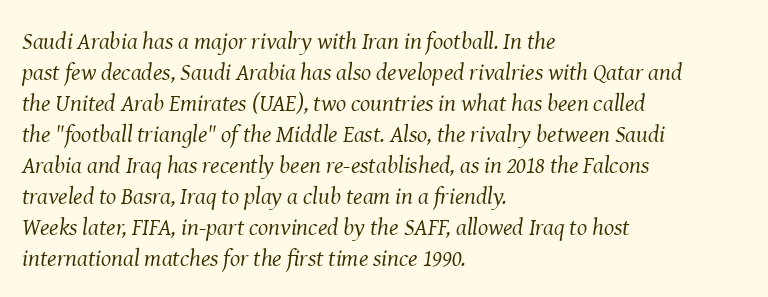
Q: Is the text bold? A: No.
Q: Is the text italic (slanted)? A: Yes, it leans right by about 8 degrees.
Q: Is the text underlined? A: No.
Q: How is the paragraph aligned? A: Left-aligned.
Q: Is the spacing between letters normal or unusually wide? A: Normal.
Q: Is the spacing between lines tight, normal or loose? A: Normal.
